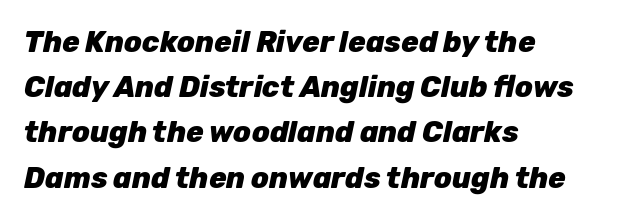
The image shows 29 px heavy type, italic (leaning right); set left-aligned, normal line spacing (1.56x), normal letter spacing, not underlined; low stroke contrast and a medium x-height.
